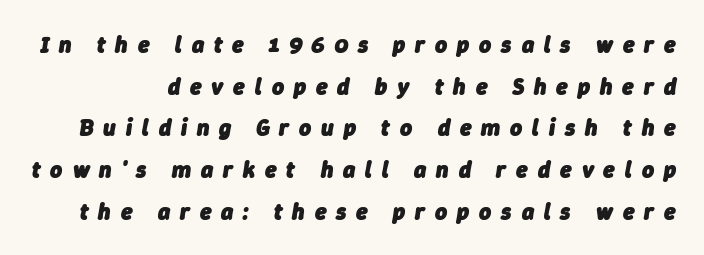
The image shows 23 px bold type, italic (leaning right); set line spacing 1.81x, unusually wide letter spacing (+0.43 em), not underlined.
